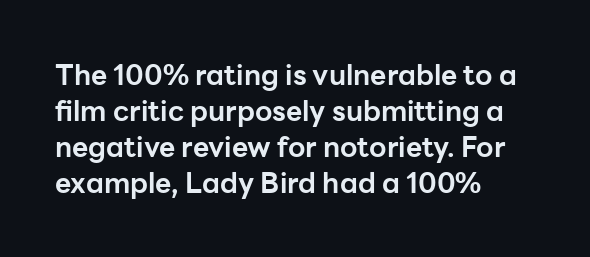
Q: Is the text bold? A: Yes.
Q: Is the text italic (slanted)? A: No, it is upright.
Q: Is the typeface a serif or a sans-serif typeface? A: Sans-serif.
Q: Is the text underlined? A: No.
Q: How is the paragraph aligned? A: Left-aligned.
Q: Is the spacing between letters normal or unusually wide? A: Normal.
Q: Is the spacing between lines tight, normal or loose? A: Normal.
Q: Width (condensed, normal, or wide)? A: Normal.
Q: Stroke contrast? A: Low.
Q: x-height? A: Medium.
Q: Monospaced? A: No.
